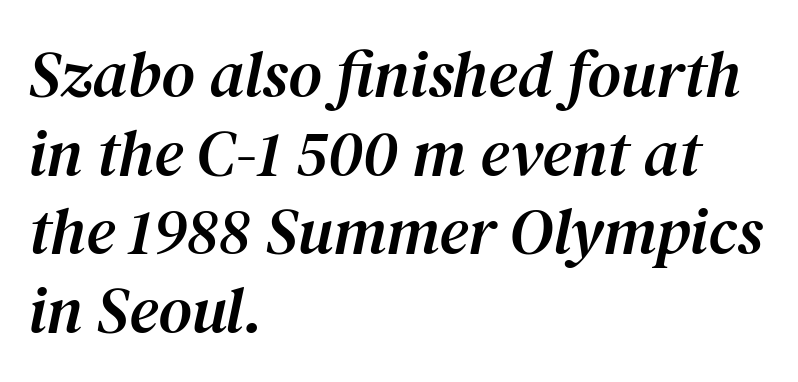
{"serif": "yes", "italic": "yes", "lean": "right", "slant_degrees": 12, "width": "normal", "stroke_contrast": "medium", "x_height": "medium", "monospaced": "no", "underline": "no", "align": "left", "line_spacing_ratio": 1.21, "letter_spacing": "normal", "letter_spacing_em": 0.0, "glyph_px": 65}
